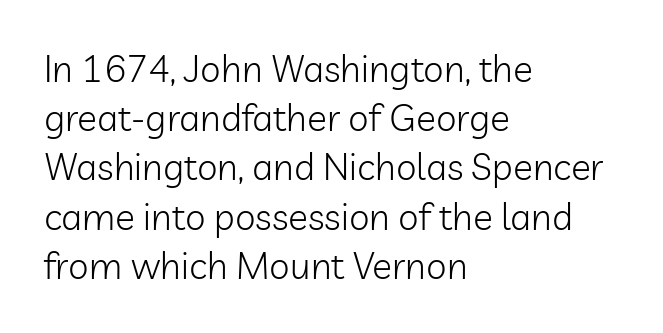
{"serif": "no", "italic": "no", "bold": "no", "weight": "light", "width": "normal", "stroke_contrast": "low", "x_height": "medium", "monospaced": "no", "underline": "no", "align": "left", "line_spacing": "normal", "line_spacing_ratio": 1.33, "letter_spacing": "normal", "letter_spacing_em": 0.0, "glyph_px": 37}
